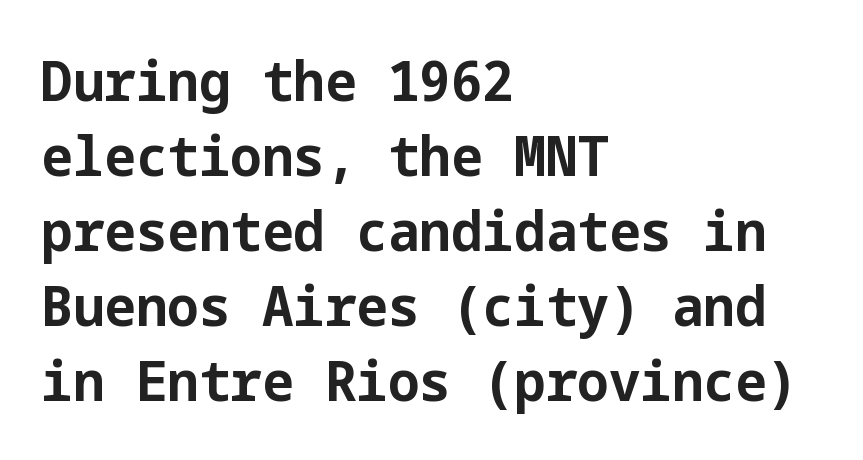
The image shows 56 px bold sans-serif type, upright; set left-aligned, normal line spacing (1.34x), normal letter spacing, not underlined; low stroke contrast and a medium x-height.
